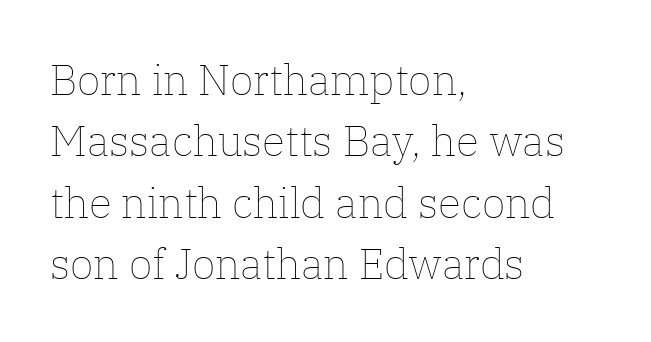
Underline: absent. Unlike italic type, these characters show no tilt at all. The cut favours lightness, reaching ordinary text weight at its darkest. Quick note: interline space is typical.
